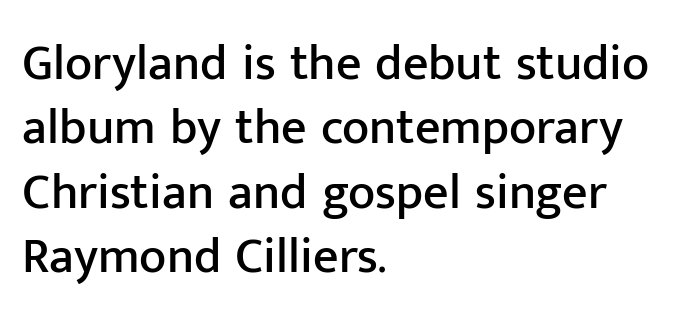
{"serif": "no", "italic": "no", "width": "normal", "stroke_contrast": "low", "x_height": "medium", "monospaced": "no", "underline": "no", "align": "left", "line_spacing": "normal", "line_spacing_ratio": 1.29, "letter_spacing": "normal", "letter_spacing_em": 0.0, "glyph_px": 50}
